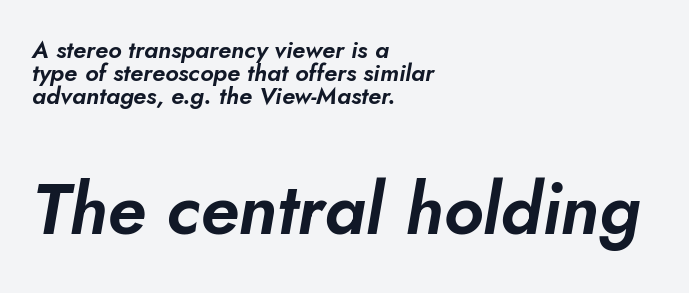
The image shows 71 px text type, italic (leaning right); set left-aligned, tight line spacing (0.96x), normal letter spacing, not underlined; the second (bottom) block is 2.96x larger; low stroke contrast and a small x-height.
